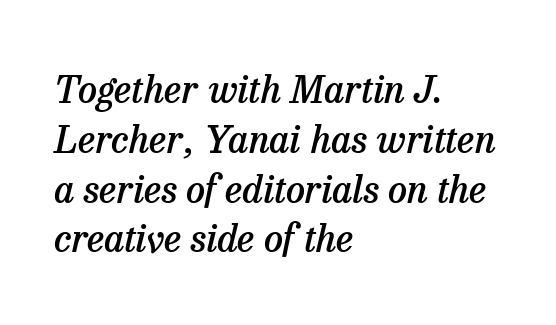
The typeface chosen for these lines features serifs. This is the in-between weight designers call semibold or demi. Left-aligned paragraph, ragged on the right. Unmarked baselines from the first word to the last. The space between consecutive lines is moderate. Note the varied advance widths — an 'i' is clearly narrower than an 'm'.
